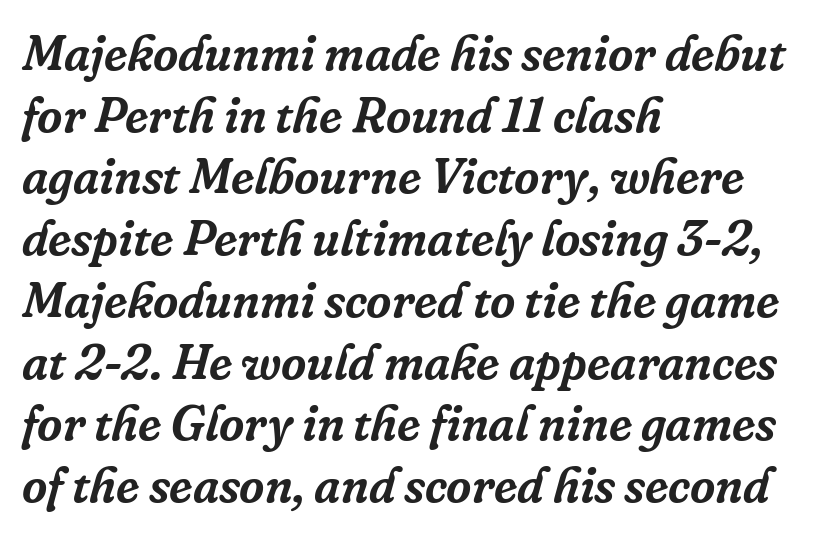
{"serif": "yes", "italic": "yes", "lean": "right", "slant_degrees": 16, "width": "normal", "stroke_contrast": "low", "x_height": "medium", "monospaced": "no", "underline": "no", "align": "left", "line_spacing": "normal", "line_spacing_ratio": 1.26, "letter_spacing": "normal", "letter_spacing_em": 0.0, "glyph_px": 49}
